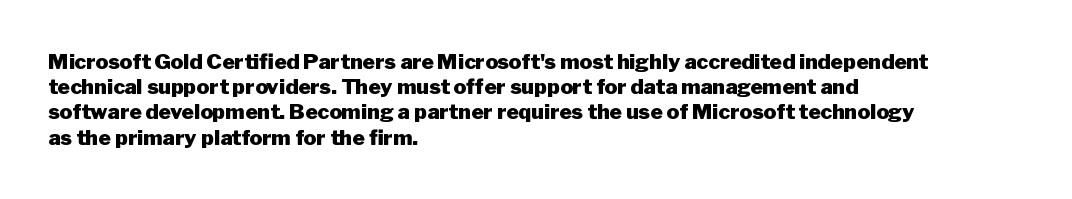
Each line starts at the same left margin while the right side varies. Upright lettering throughout. What stands out about the letter spacing? Nothing — it is the standard amount. Check the space under the baseline: it is left empty. The typesetting leans heavy: a genuine bold.
